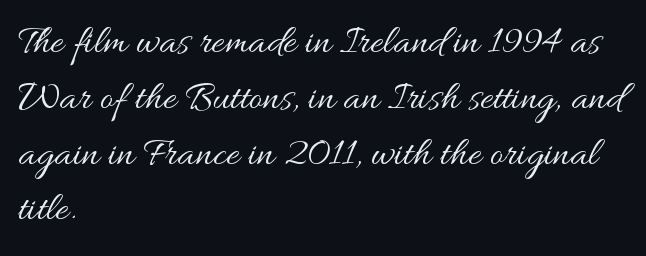
{"bold": "no", "weight": "regular", "width": "wide", "stroke_contrast": "medium", "x_height": "small", "monospaced": "no", "underline": "no", "align": "left", "line_spacing": "normal", "line_spacing_ratio": 1.36, "letter_spacing": "normal", "letter_spacing_em": 0.0, "glyph_px": 41}
